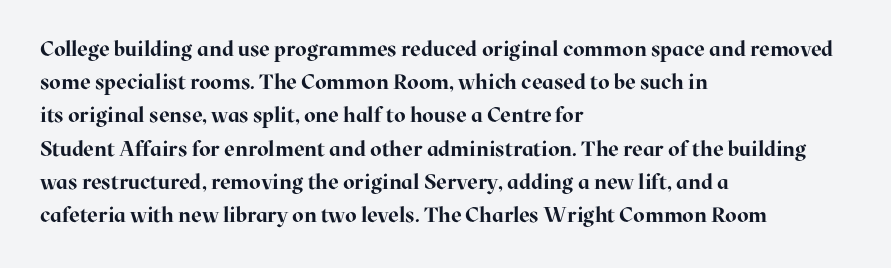
{"italic": "no", "bold": "yes", "underline": "no", "align": "left", "line_spacing": "normal", "line_spacing_ratio": 1.58, "letter_spacing": "normal", "letter_spacing_em": 0.0, "glyph_px": 21}
